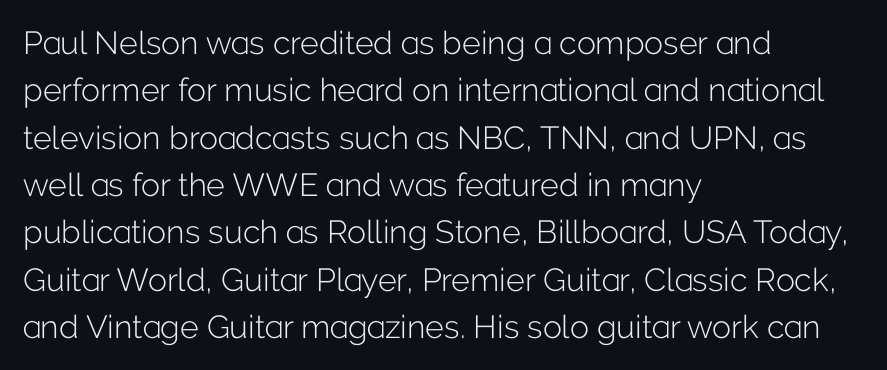
Q: Is the text bold? A: No.
Q: Is the text italic (slanted)? A: No, it is upright.
Q: Is the typeface a serif or a sans-serif typeface? A: Sans-serif.
Q: Is the text underlined? A: No.
Q: How is the paragraph aligned? A: Left-aligned.
Q: Is the spacing between letters normal or unusually wide? A: Normal.
Q: Is the spacing between lines tight, normal or loose? A: Normal.
Q: Width (condensed, normal, or wide)? A: Normal.
Q: Stroke contrast? A: Low.
Q: x-height? A: Medium.
Q: Monospaced? A: No.
